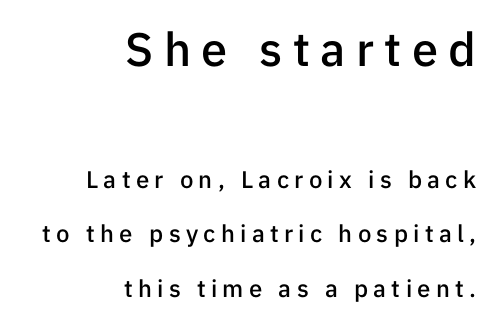
{"serif": "no", "italic": "no", "bold": "semi", "weight": "semibold", "width": "normal", "stroke_contrast": "low", "x_height": "medium", "monospaced": "no", "underline": "no", "align": "right", "line_spacing": "loose", "line_spacing_ratio": 2.28, "letter_spacing": "wide", "letter_spacing_em": 0.22, "larger_block": "first", "size_ratio": 1.96, "glyph_px": 47}
